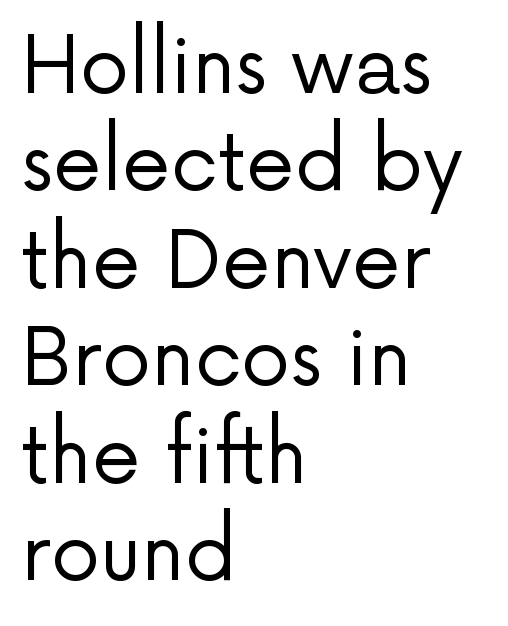
Q: Is the text bold? A: No.
Q: Is the text italic (slanted)? A: No, it is upright.
Q: Is the typeface a serif or a sans-serif typeface? A: Sans-serif.
Q: Is the text underlined? A: No.
Q: How is the paragraph aligned? A: Left-aligned.
Q: Is the spacing between letters normal or unusually wide? A: Normal.
Q: Is the spacing between lines tight, normal or loose? A: Normal.
Q: Width (condensed, normal, or wide)? A: Normal.
Q: Stroke contrast? A: Low.
Q: x-height? A: Medium.
Q: Monospaced? A: No.
